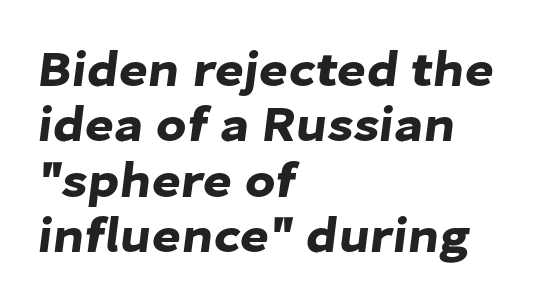
Q: Is the typeface a serif or a sans-serif typeface? A: Sans-serif.
Q: Is the text underlined? A: No.
Q: How is the paragraph aligned? A: Left-aligned.
Q: Is the spacing between letters normal or unusually wide? A: Normal.
Q: Is the spacing between lines tight, normal or loose? A: Tight.
Q: Width (condensed, normal, or wide)? A: Normal.
Q: Stroke contrast? A: Low.
Q: x-height? A: Medium.
Q: Monospaced? A: No.
